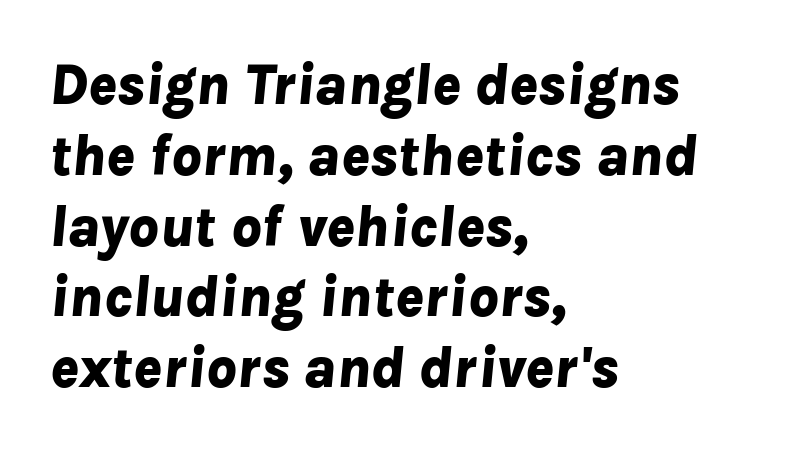
{"italic": "yes", "lean": "right", "slant_degrees": 8, "bold": "yes", "weight": "bold", "width": "normal", "stroke_contrast": "low", "x_height": "medium", "monospaced": "no", "underline": "no", "align": "left", "line_spacing_ratio": 1.2, "letter_spacing": "normal", "letter_spacing_em": 0.0, "glyph_px": 59}
